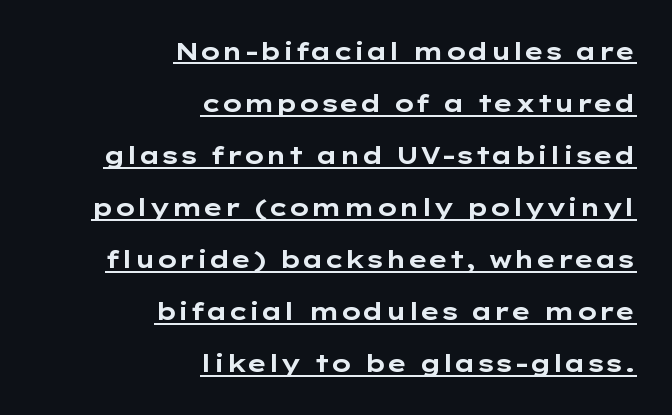
The image shows 24 px bold type, upright; set right-aligned, loose line spacing (2.17x), normal letter spacing, underlined.
